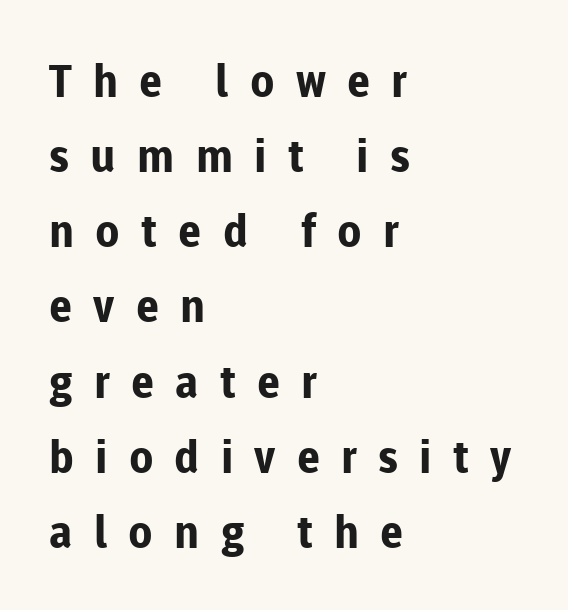
The glyphs in this specimen are sans serif. This sample has the flowing, uneven cadence of proportional lettering. Horizontal alignment here is leftward, the default for most running prose. The space beneath each line is pristine and unruled. Glyph-to-glyph distance is far greater than everyday printed text. A typesetter would call this leading conventional body-copy spacing.
